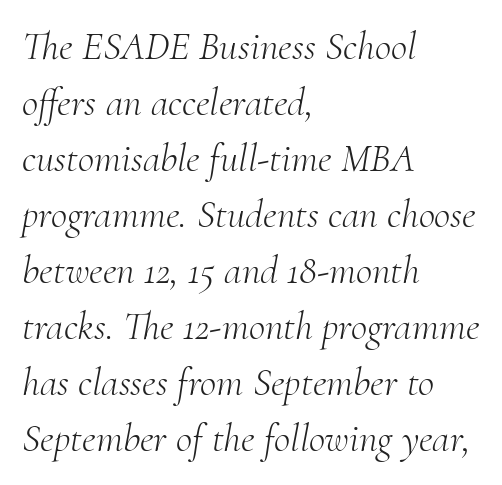
Q: Is the text bold? A: No.
Q: Is the text italic (slanted)? A: Yes, it leans right by about 10 degrees.
Q: Is the typeface a serif or a sans-serif typeface? A: Serif.
Q: Is the text underlined? A: No.
Q: How is the paragraph aligned? A: Left-aligned.
Q: Is the spacing between letters normal or unusually wide? A: Normal.
Q: Is the spacing between lines tight, normal or loose? A: Normal.
Q: Width (condensed, normal, or wide)? A: Normal.
Q: Stroke contrast? A: Medium.
Q: x-height? A: Small.
Q: Monospaced? A: No.
